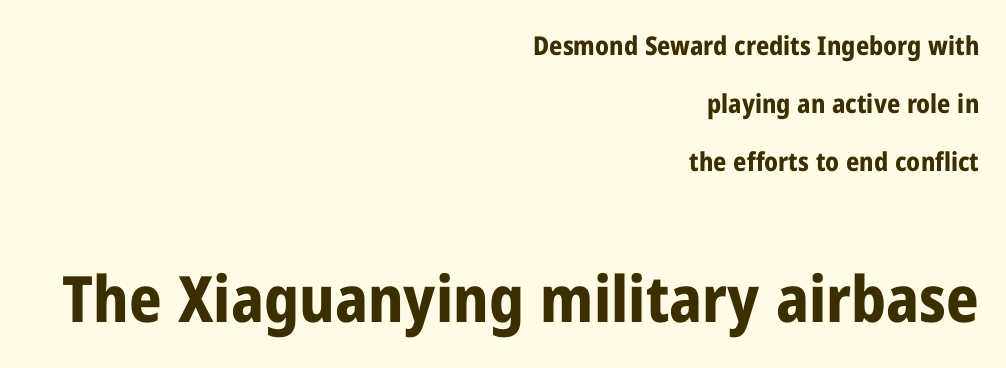
Observe the ordinary spacing: letters are neighbours, not strangers. Look at the bottom of the vertical strokes: they stop flat, with no serifs. You could fit nearly another row in the gap between these rows. You could not count columns in this text — the font is proportionally spaced. Italic: no, the glyphs are upright roman.
